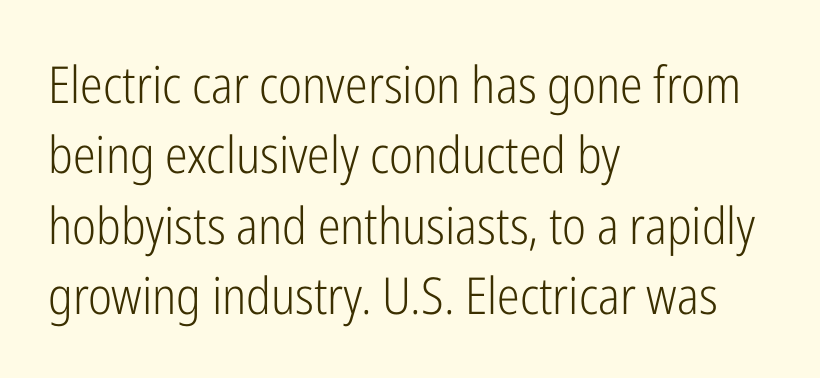
In terms of posture, this sample is upright. Bare-footed words on every line. Spacing verdict: proportional, widths tailored to each character. Does the copy run flush right? No — it runs flush left. The passage shown is typeset with a sans-serif family. The line texture is even and compact thanks to regular tracking.
